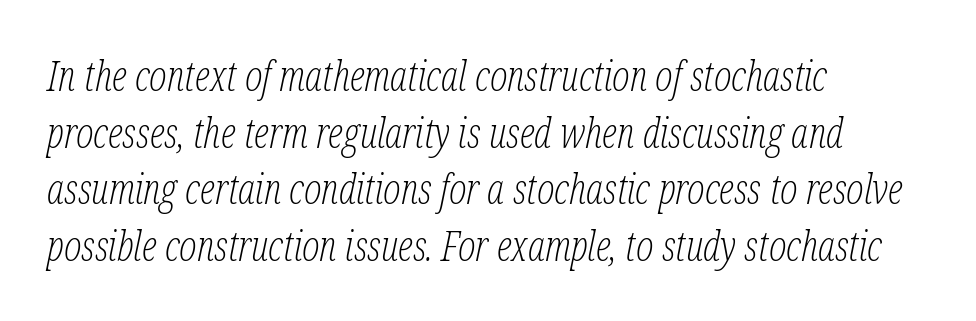
You could not count columns in this text — the font is proportionally spaced. Tall strokes in this sample are angled rather than plumb. Descender tails drop into unmarked territory. Tracking value appears to be zero — textbook default spacing. Vertically, the passage feels balanced, rows spaced as you'd expect.
